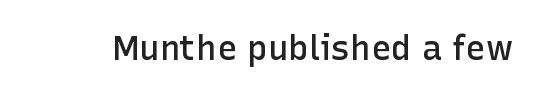
{"serif": "no", "italic": "no", "bold": "semi", "weight": "semibold", "width": "normal", "stroke_contrast": "low", "x_height": "medium", "monospaced": "no", "underline": "no", "letter_spacing": "normal", "letter_spacing_em": 0.0, "glyph_px": 34}
